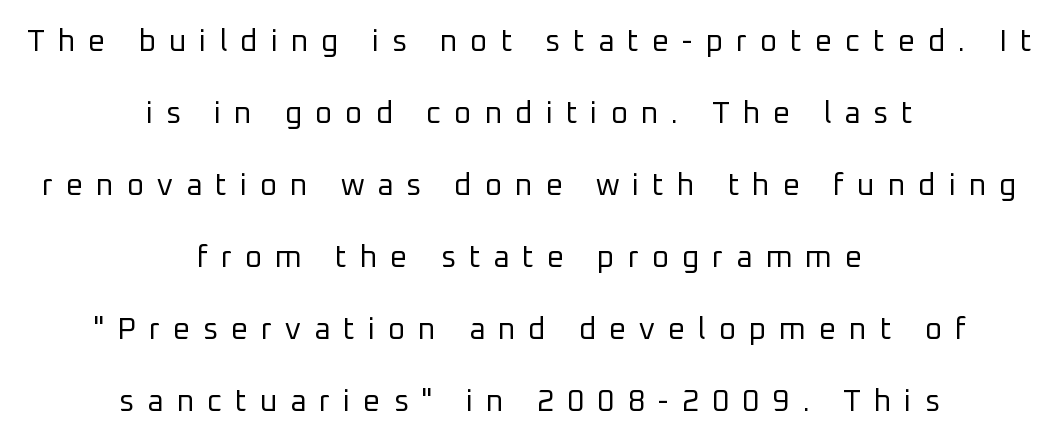
{"serif": "no", "italic": "no", "bold": "no", "weight": "regular", "width": "normal", "stroke_contrast": "low", "x_height": "medium", "monospaced": "no", "underline": "no", "align": "center", "line_spacing": "loose", "line_spacing_ratio": 2.4, "letter_spacing": "wide", "letter_spacing_em": 0.43, "glyph_px": 30}
